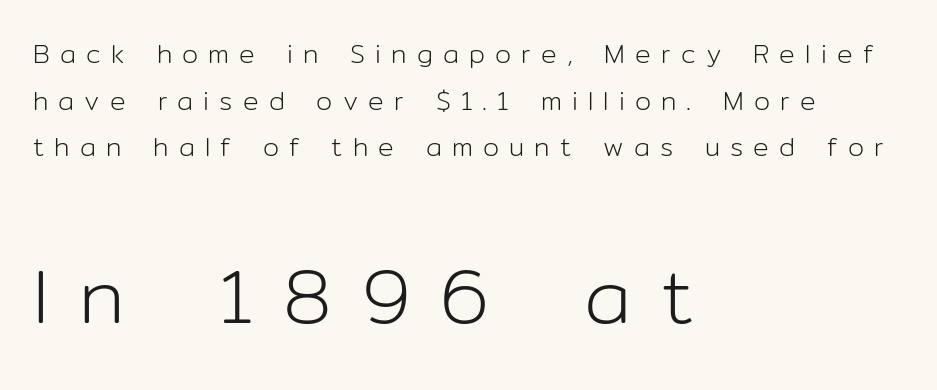
The image shows 77 px light sans-serif type, upright; set left-aligned, line spacing 1.79x, unusually wide letter spacing (+0.39 em), not underlined; the second (bottom) block is 2.96x larger; low stroke contrast and a medium x-height.
